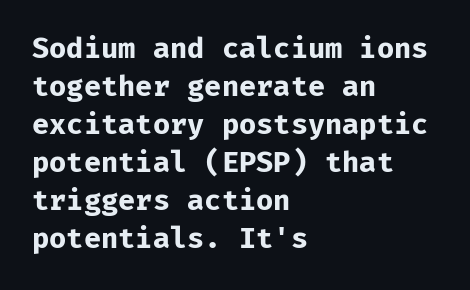
Q: Is the text bold? A: Yes.
Q: Is the text italic (slanted)? A: No, it is upright.
Q: Is the typeface a serif or a sans-serif typeface? A: Sans-serif.
Q: Is the text underlined? A: No.
Q: How is the paragraph aligned? A: Left-aligned.
Q: Is the spacing between letters normal or unusually wide? A: Normal.
Q: Is the spacing between lines tight, normal or loose? A: Normal.
Q: Width (condensed, normal, or wide)? A: Normal.
Q: Stroke contrast? A: Low.
Q: x-height? A: Medium.
